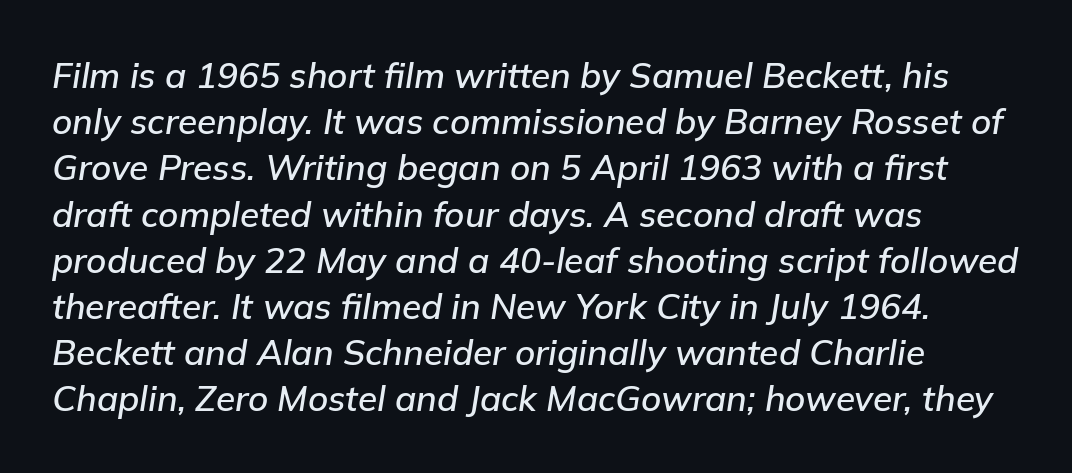
Vertically, the passage feels balanced, rows spaced as you'd expect. Compared with ordinary roman type, these characters are visibly tilted. Standard letterfit; no display-style spreading of the glyphs. Is this a fixed-width face? No — the glyphs have proportional, varying widths. Nobody drew a line under any word here.
